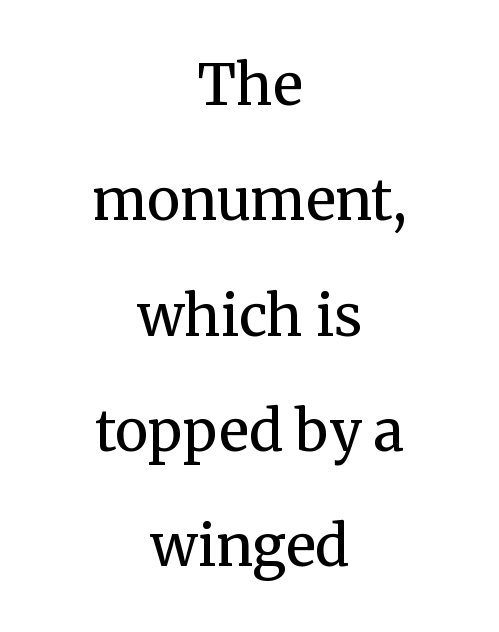
The image shows 56 px regular-weight serif type, upright; set centered, loose line spacing (2.06x), normal letter spacing, not underlined; medium stroke contrast and a medium x-height.
